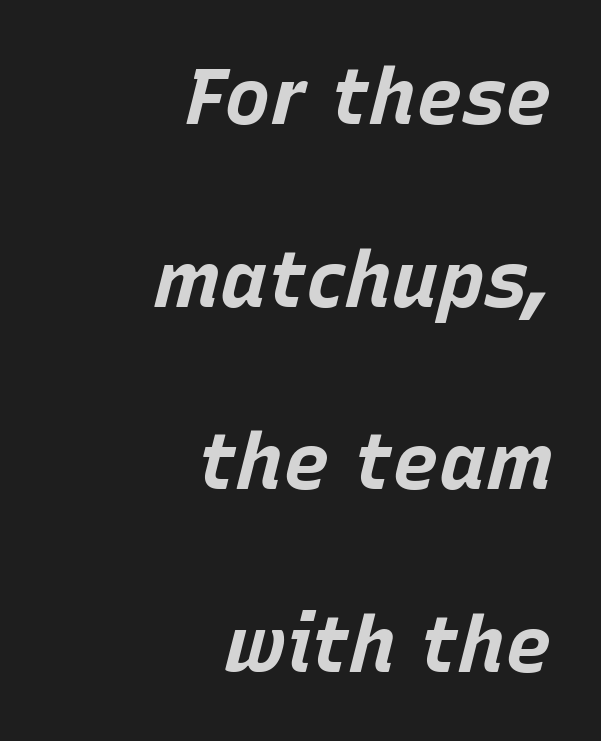
The image shows 78 px bold type, italic (leaning right); set right-aligned, loose line spacing (2.34x), normal letter spacing, not underlined; low stroke contrast and a large x-height.
